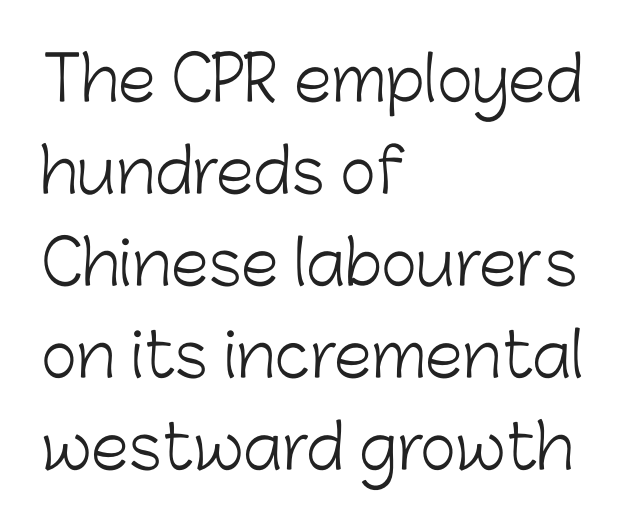
The image shows 61 px light sans-serif type, upright; set left-aligned, normal line spacing (1.51x), normal letter spacing, not underlined; low stroke contrast and a medium x-height.
